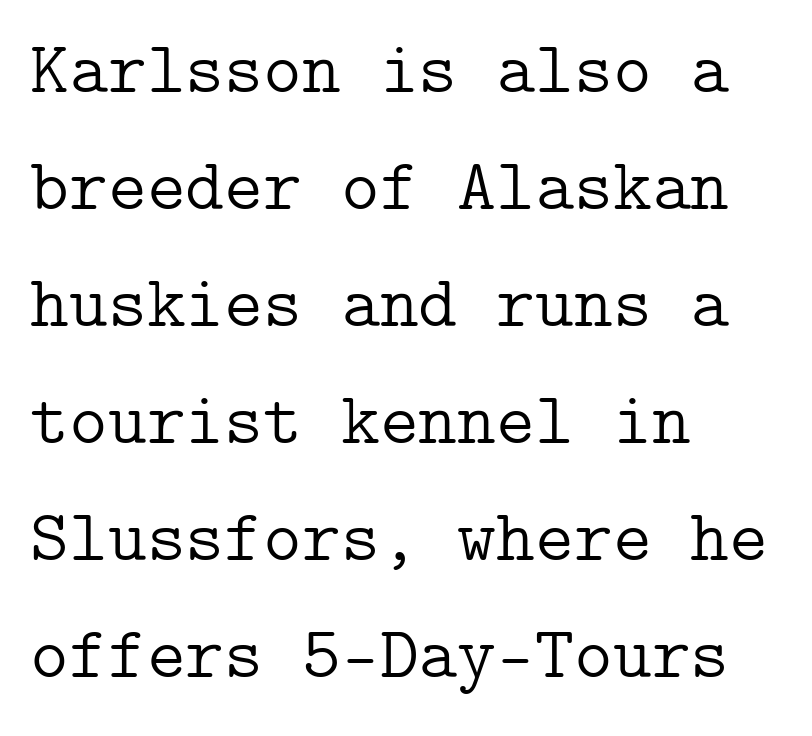
The image shows 74 px light serif type, upright; set left-aligned, normal line spacing (1.58x), normal letter spacing, not underlined; low stroke contrast and a medium x-height.
